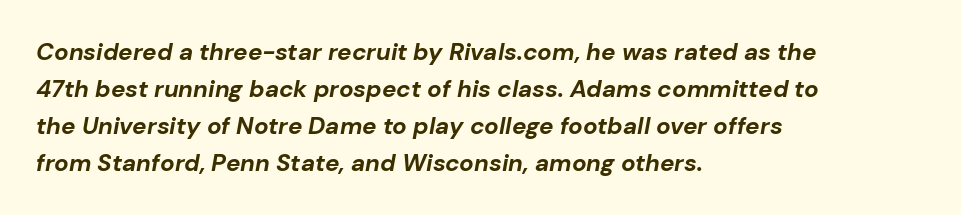
Q: Is the text bold? A: Yes.
Q: Is the text italic (slanted)? A: Yes, it leans right by about 10 degrees.
Q: Is the text underlined? A: No.
Q: How is the paragraph aligned? A: Left-aligned.
Q: Is the spacing between letters normal or unusually wide? A: Normal.
Q: Is the spacing between lines tight, normal or loose? A: Normal.
